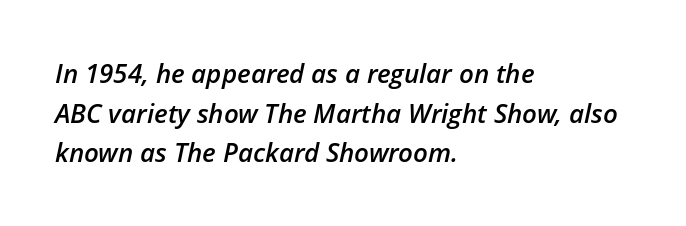
Q: Is the text bold? A: Semi-bold.
Q: Is the text italic (slanted)? A: Yes, it leans right by about 12 degrees.
Q: Is the text underlined? A: No.
Q: How is the paragraph aligned? A: Left-aligned.
Q: Is the spacing between letters normal or unusually wide? A: Normal.
Q: Is the spacing between lines tight, normal or loose? A: Normal.
